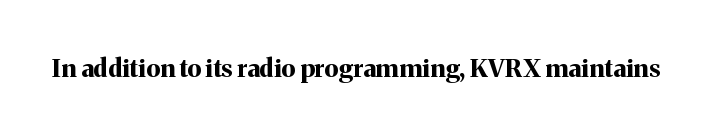
Q: Is the text bold? A: Yes.
Q: Is the text italic (slanted)? A: No, it is upright.
Q: Is the text underlined? A: No.
Q: Is the spacing between letters normal or unusually wide? A: Normal.
